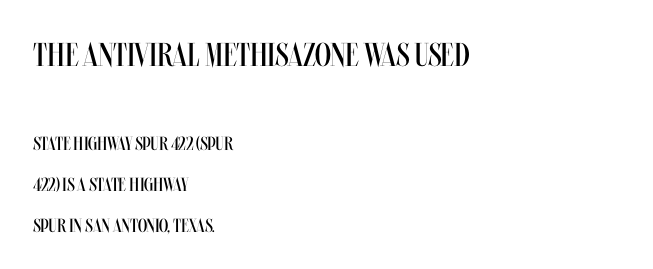
Q: Is the text bold? A: No.
Q: Is the text italic (slanted)? A: No, it is upright.
Q: Is the text underlined? A: No.
Q: How is the paragraph aligned? A: Left-aligned.
Q: Is the spacing between letters normal or unusually wide? A: Normal.
Q: Is the spacing between lines tight, normal or loose? A: Loose.
Q: Which block of text is set in a larger size, the first (top) or the second (bottom)? A: The first (top) one.
Q: Width (condensed, normal, or wide)? A: Condensed.
Q: Stroke contrast? A: Medium.
Q: x-height? A: Large.
Q: Monospaced? A: No.
